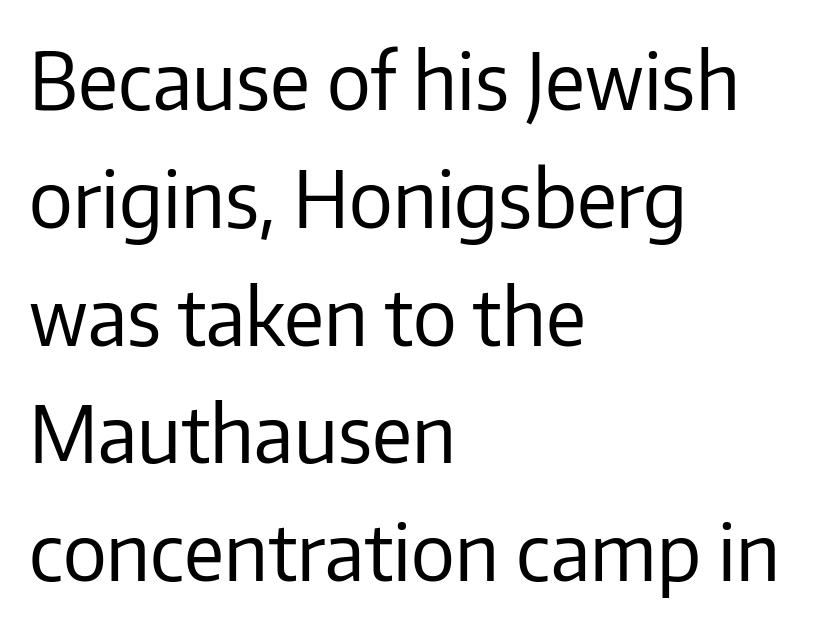
Each letter's strokes conclude bluntly, with no projecting serifs. Think of a printed novel: that variable character pitch is what you see here. Check the space under the baseline: it is left empty. If you drew a line through each stem, it would be perfectly vertical. These lines sit exactly where default settings would place them.
